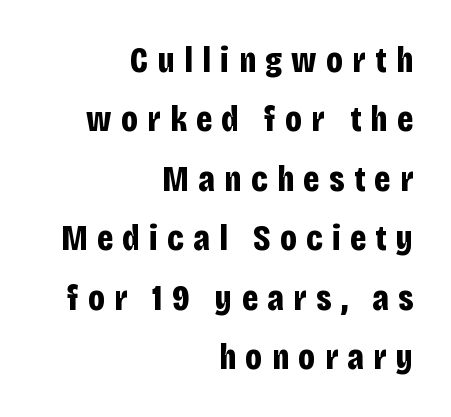
Each line ends at the same right margin while the left side varies. Does the type have serifs? No, each stem ends abruptly. Heavy-handed strokes throughout: this text is bold. Ascenders rise straight up at ninety degrees. The passage shown is typed in a proportional face where columns would drift. Does the leading feel generous? No, just average.
